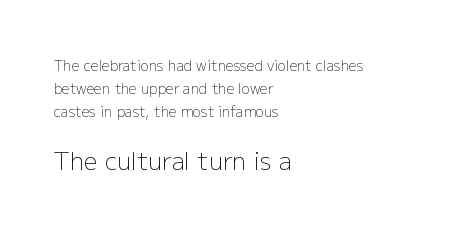
Stems and bowls with no extra thickness — not bold. The lower block of text is set noticeably larger than the block above it. Baseline-to-baseline distance is the conventional proportion of letter height. Type without underlining.
